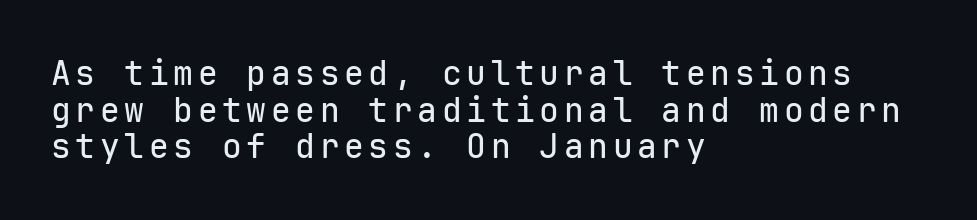
Q: Is the text italic (slanted)? A: No, it is upright.
Q: Is the typeface a serif or a sans-serif typeface? A: Sans-serif.
Q: Is the text underlined? A: No.
Q: How is the paragraph aligned? A: Left-aligned.
Q: Is the spacing between lines tight, normal or loose? A: Tight.
Q: Width (condensed, normal, or wide)? A: Normal.
Q: Stroke contrast? A: Low.
Q: x-height? A: Medium.
Q: Monospaced? A: Yes.
